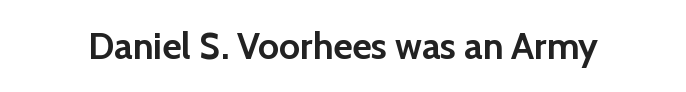
The image shows 37 px semibold sans-serif type, upright; set normal letter spacing, not underlined; low stroke contrast and a medium x-height.
